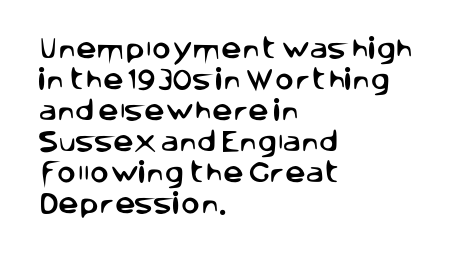
The image shows 23 px text type, upright; set left-aligned, normal line spacing (1.35x), normal letter spacing, not underlined.
